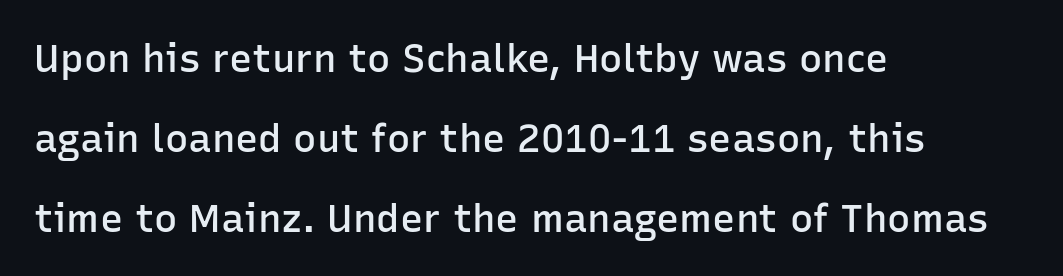
The image shows 39 px semibold sans-serif type, upright; set left-aligned, loose line spacing (2.05x), normal letter spacing, not underlined; low stroke contrast and a medium x-height.
